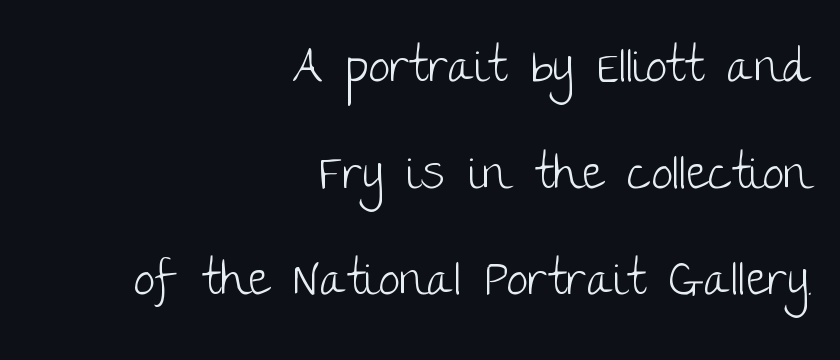
The designer went with a sans here, leaving each stem footless. A student would call this right alignment; a typographer would say flush right, rag left. Each row of text sits above clean, open space. It's the straight-up-and-down kind of type.
